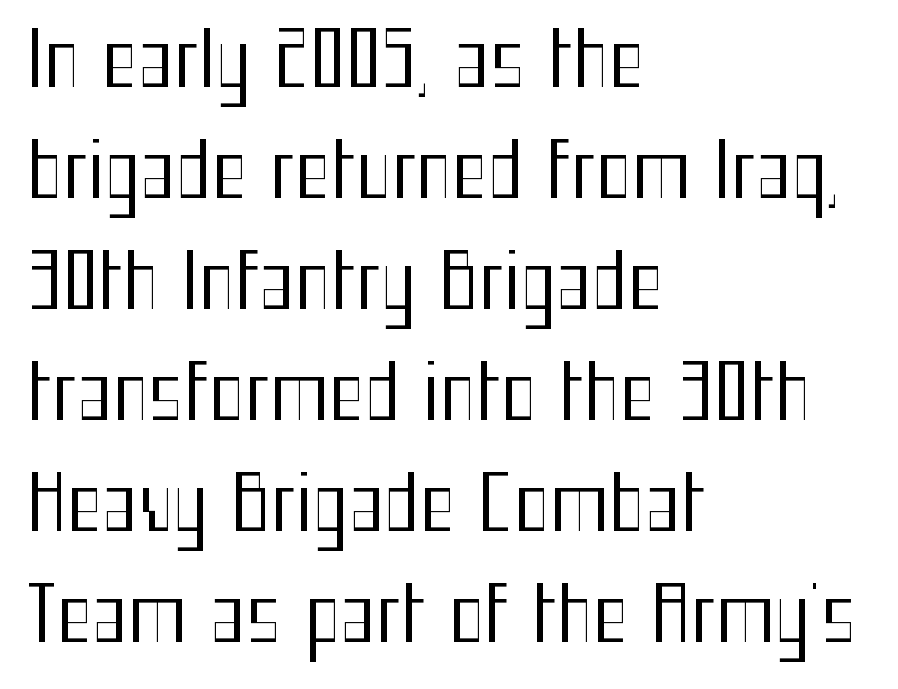
Q: Is the text bold? A: No.
Q: Is the text italic (slanted)? A: No, it is upright.
Q: Is the typeface a serif or a sans-serif typeface? A: Sans-serif.
Q: Is the text underlined? A: No.
Q: How is the paragraph aligned? A: Left-aligned.
Q: Is the spacing between letters normal or unusually wide? A: Normal.
Q: Is the spacing between lines tight, normal or loose? A: Normal.
Q: Width (condensed, normal, or wide)? A: Condensed.
Q: Stroke contrast? A: Medium.
Q: x-height? A: Medium.
Q: Monospaced? A: No.
